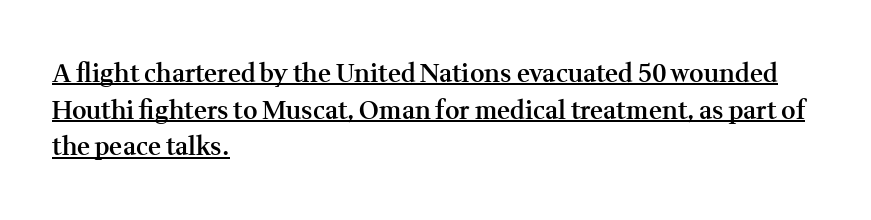
{"italic": "no", "bold": "semi", "underline": "yes", "align": "left", "line_spacing": "normal", "line_spacing_ratio": 1.47, "letter_spacing": "normal", "letter_spacing_em": 0.0, "glyph_px": 25}
